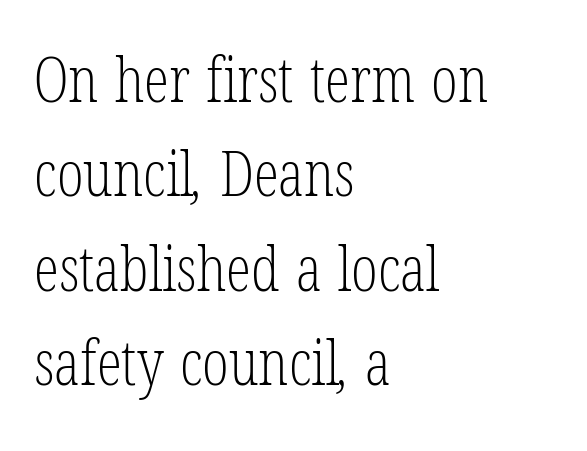
{"serif": "yes", "bold": "no", "weight": "light", "width": "condensed", "stroke_contrast": "low", "x_height": "medium", "monospaced": "no", "underline": "no", "align": "left", "line_spacing": "normal", "line_spacing_ratio": 1.5, "letter_spacing": "normal", "letter_spacing_em": 0.0, "glyph_px": 63}
